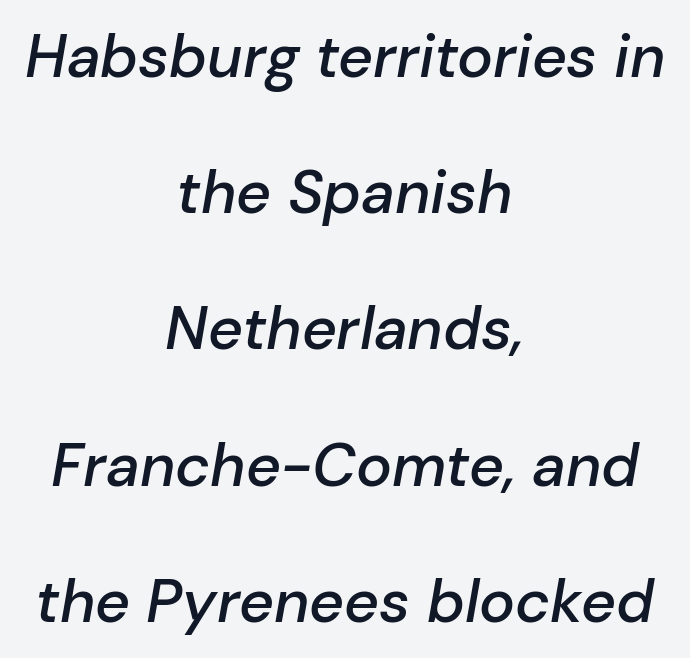
Q: Is the text bold? A: Semi-bold.
Q: Is the text italic (slanted)? A: Yes, it leans right by about 10 degrees.
Q: Is the text underlined? A: No.
Q: How is the paragraph aligned? A: Centered.
Q: Is the spacing between letters normal or unusually wide? A: Normal.
Q: Is the spacing between lines tight, normal or loose? A: Loose.
Q: Width (condensed, normal, or wide)? A: Normal.
Q: Stroke contrast? A: Low.
Q: x-height? A: Medium.
Q: Monospaced? A: No.
